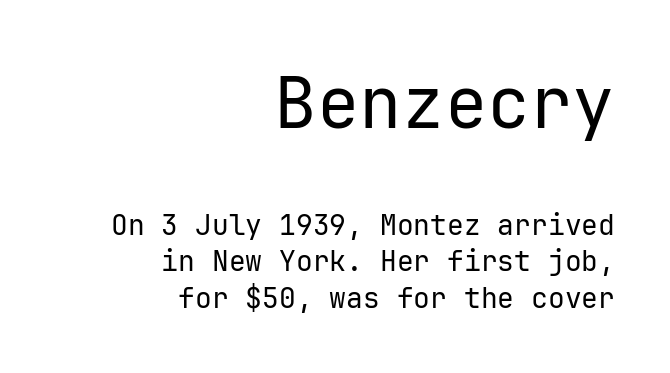
Q: Is the text bold? A: No.
Q: Is the text italic (slanted)? A: No, it is upright.
Q: Is the typeface a serif or a sans-serif typeface? A: Sans-serif.
Q: Is the text underlined? A: No.
Q: How is the paragraph aligned? A: Right-aligned.
Q: Is the spacing between letters normal or unusually wide? A: Normal.
Q: Is the spacing between lines tight, normal or loose? A: Normal.
Q: Which block of text is set in a larger size, the first (top) or the second (bottom)? A: The first (top) one.
Q: Width (condensed, normal, or wide)? A: Normal.
Q: Stroke contrast? A: Low.
Q: x-height? A: Medium.
Q: Monospaced? A: Yes.
